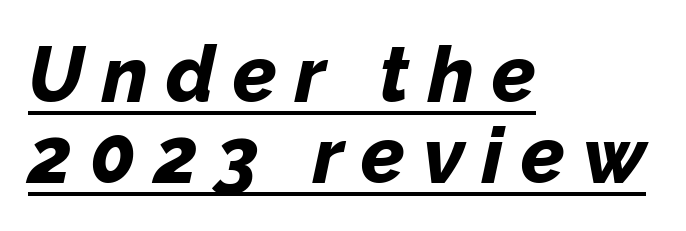
The image shows 78 px bold type, italic (leaning right); set left-aligned, tight line spacing (1.04x), unusually wide letter spacing (+0.23 em), underlined; low stroke contrast and a medium x-height.
